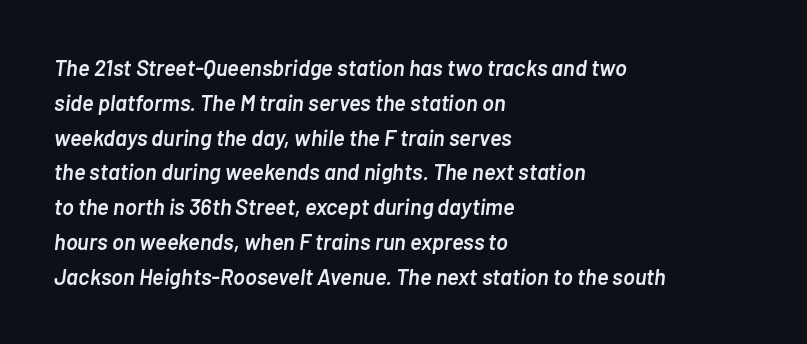
{"italic": "yes", "lean": "right", "slant_degrees": 7, "bold": "semi", "underline": "no", "align": "left", "line_spacing": "normal", "line_spacing_ratio": 1.58, "letter_spacing": "normal", "letter_spacing_em": 0.0, "glyph_px": 22}
